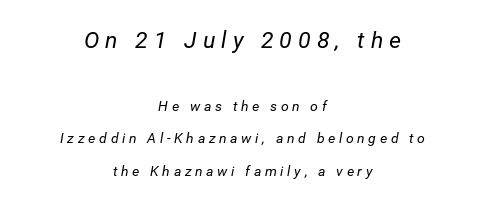
The image shows 23 px text type, italic (leaning right); set centered, loose line spacing (2.32x), unusually wide letter spacing (+0.26 em), not underlined; the first (top) block is 1.64x larger.
